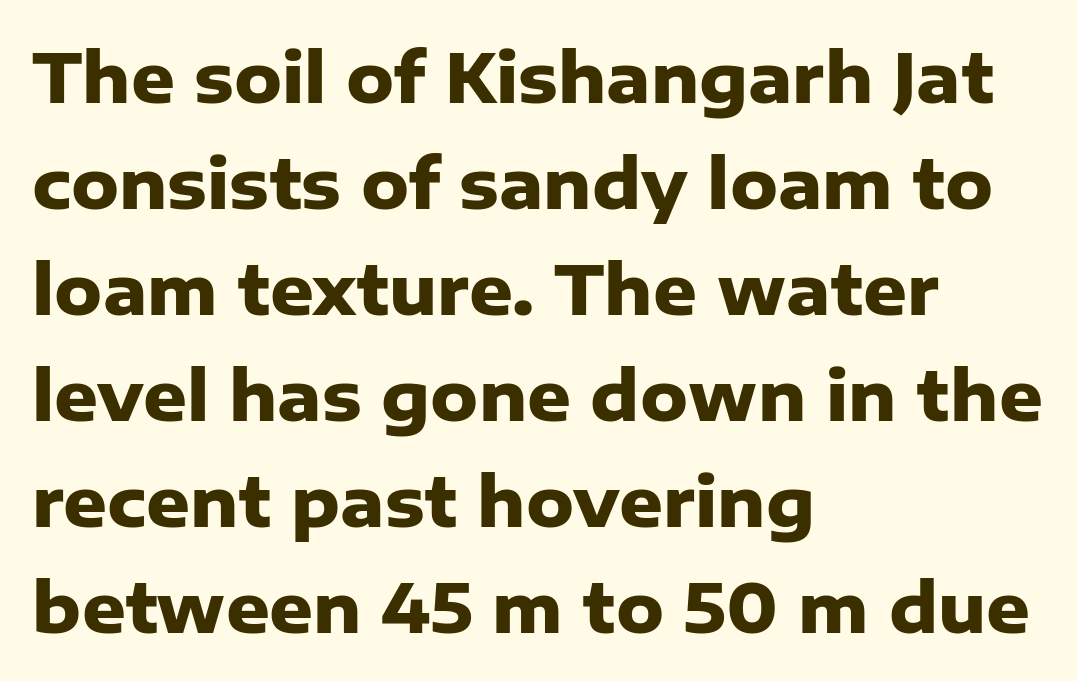
One-word summary of the alignment: left. Here the designer chose a conventional face with non-uniform glyph widths. Nobody drew a line under any word here. Each word holds together tightly as a unit, with standard inter-letter gaps. The rendering uses a bold face; every stroke is thick and dark.
